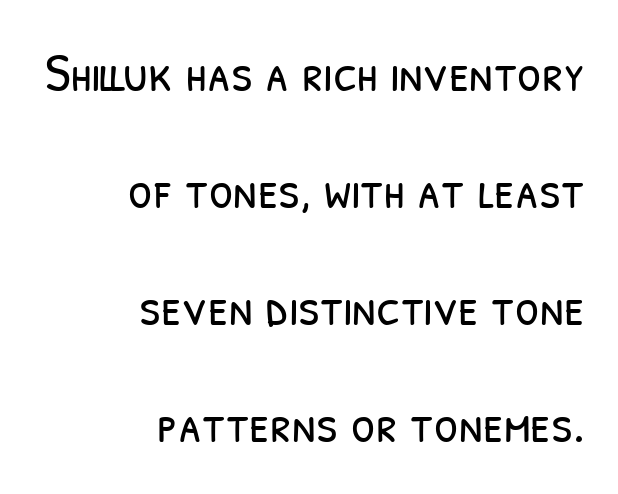
{"serif": "no", "bold": "no", "weight": "light", "width": "condensed", "stroke_contrast": "low", "x_height": "medium", "monospaced": "no", "underline": "no", "align": "right", "line_spacing": "loose", "line_spacing_ratio": 2.13, "letter_spacing": "normal", "letter_spacing_em": 0.0, "glyph_px": 55}
